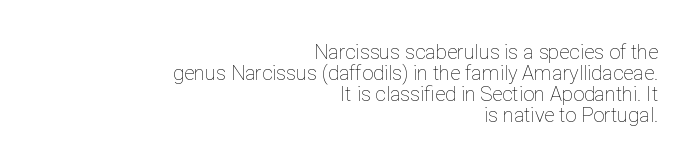
The font sits on the lighter half of the weight spectrum, regular included. Very little white space separates one row of letters from the next. Standard letterfit; no display-style spreading of the glyphs. The text block is weighted toward the right margin, trailing off unevenly leftward. Characters remain perfectly vertical along every line. The glyphs are unaccompanied by any horizontal stroke below them.
